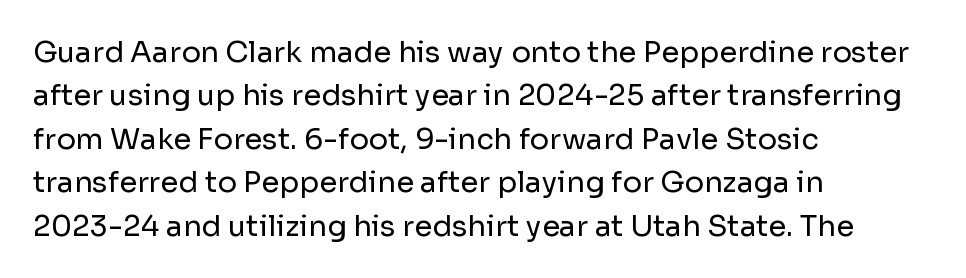
Q: Is the text bold? A: No.
Q: Is the text italic (slanted)? A: No, it is upright.
Q: Is the typeface a serif or a sans-serif typeface? A: Sans-serif.
Q: Is the text underlined? A: No.
Q: How is the paragraph aligned? A: Left-aligned.
Q: Is the spacing between letters normal or unusually wide? A: Normal.
Q: Is the spacing between lines tight, normal or loose? A: Normal.
Q: Width (condensed, normal, or wide)? A: Normal.
Q: Stroke contrast? A: Low.
Q: x-height? A: Medium.
Q: Monospaced? A: No.
